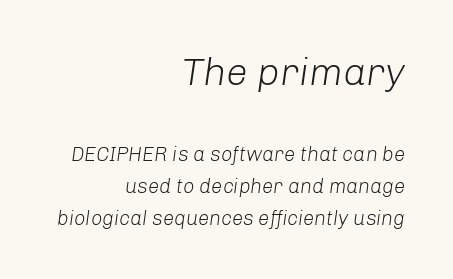
The image shows 39 px light type, italic (leaning right); set right-aligned, normal line spacing (1.61x), normal letter spacing, not underlined; the first (top) block is 1.95x larger; low stroke contrast and a medium x-height.
